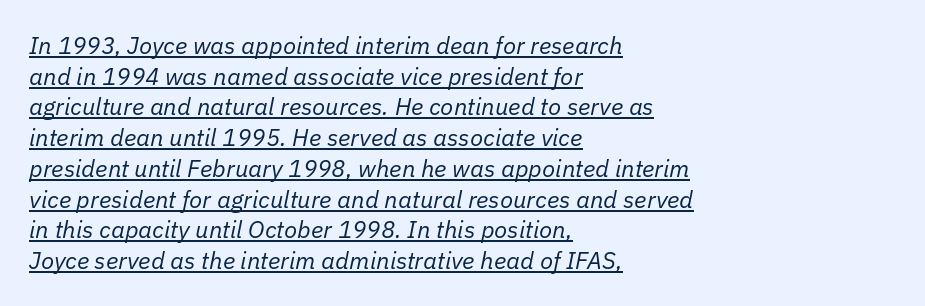
{"italic": "yes", "lean": "right", "slant_degrees": 11, "bold": "no", "underline": "yes", "align": "left", "line_spacing": "normal", "line_spacing_ratio": 1.28, "letter_spacing": "normal", "letter_spacing_em": 0.0, "glyph_px": 24}
